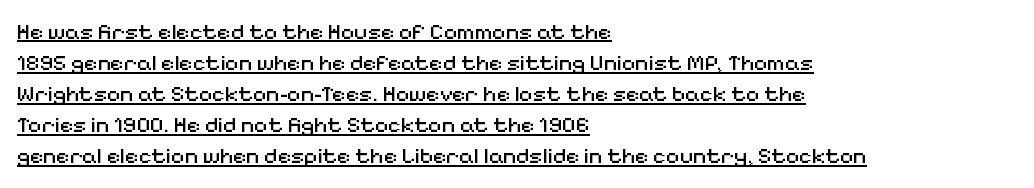
The image shows 23 px text type, upright; set left-aligned, normal line spacing (1.35x), normal letter spacing, underlined.
